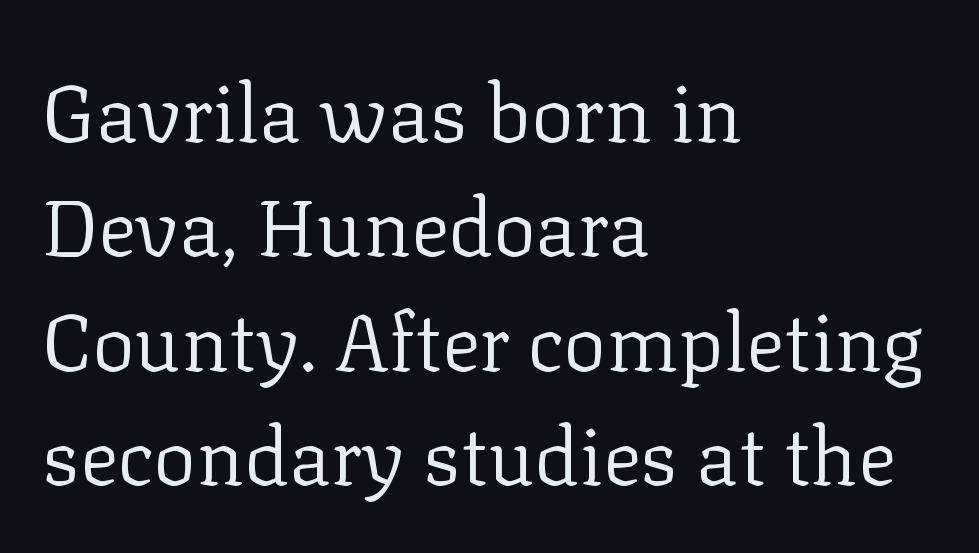
{"serif": "yes", "italic": "no", "bold": "no", "weight": "regular", "width": "normal", "stroke_contrast": "low", "x_height": "medium", "monospaced": "no", "underline": "no", "align": "left", "line_spacing": "normal", "line_spacing_ratio": 1.43, "letter_spacing": "normal", "letter_spacing_em": 0.0, "glyph_px": 80}
